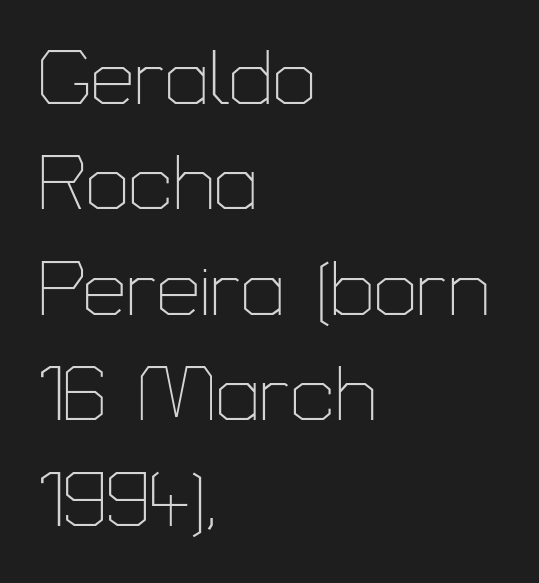
{"serif": "no", "italic": "no", "bold": "no", "weight": "thin", "width": "normal", "stroke_contrast": "low", "x_height": "medium", "monospaced": "no", "underline": "no", "align": "left", "line_spacing": "normal", "line_spacing_ratio": 1.37, "letter_spacing": "normal", "letter_spacing_em": 0.0, "glyph_px": 77}
